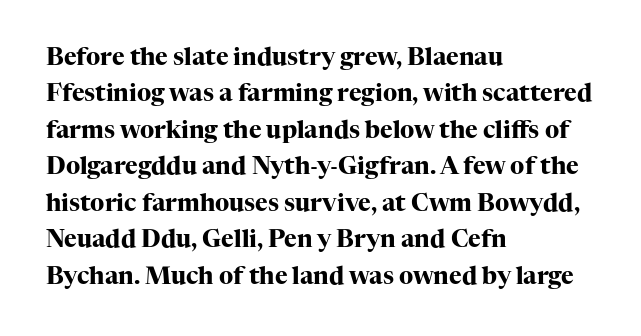
{"italic": "no", "bold": "yes", "underline": "no", "align": "left", "line_spacing": "normal", "line_spacing_ratio": 1.52, "letter_spacing": "normal", "letter_spacing_em": 0.0, "glyph_px": 24}
